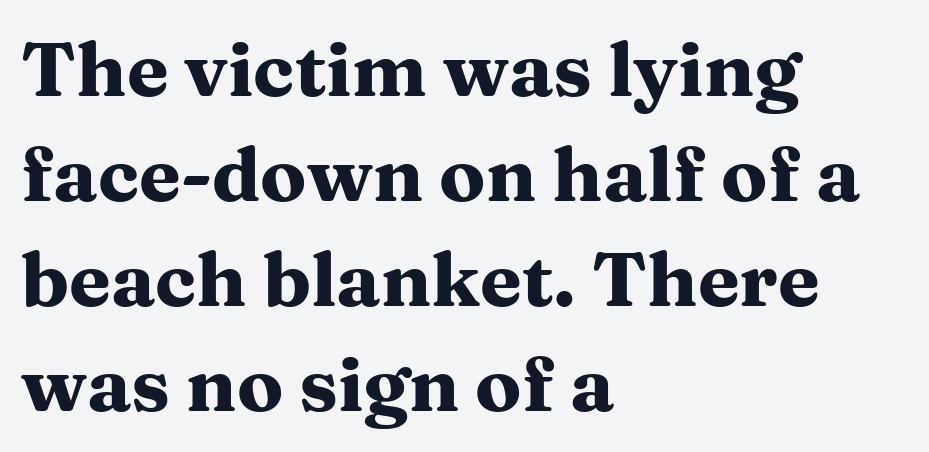
{"serif": "yes", "italic": "no", "bold": "yes", "weight": "heavy", "width": "wide", "stroke_contrast": "medium", "x_height": "medium", "monospaced": "no", "underline": "no", "align": "left", "line_spacing": "normal", "line_spacing_ratio": 1.38, "letter_spacing": "normal", "letter_spacing_em": 0.0, "glyph_px": 76}
